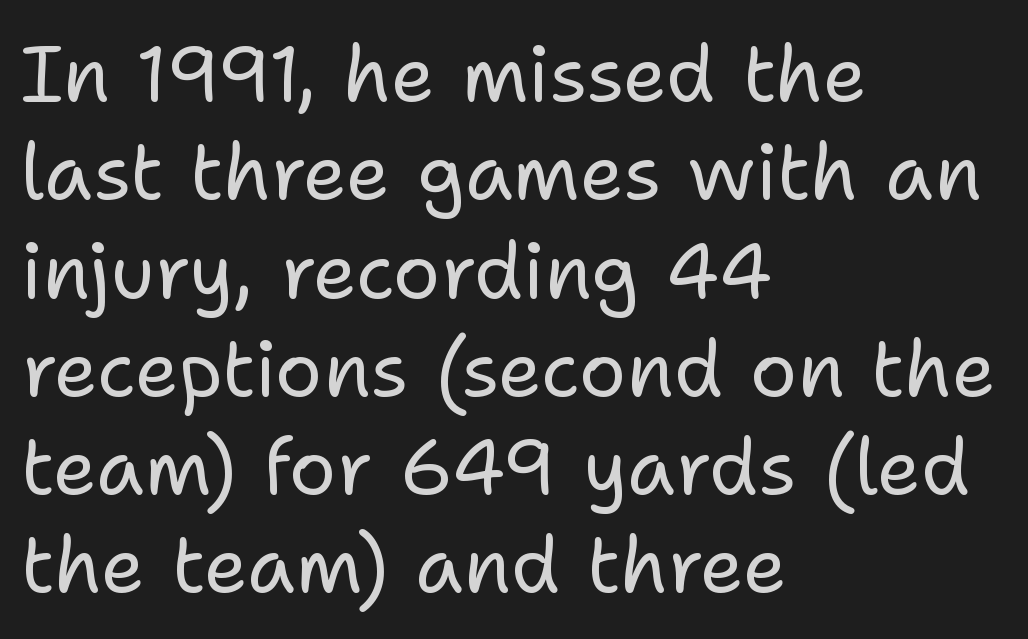
Q: Is the text bold? A: No.
Q: Is the text italic (slanted)? A: No, it is upright.
Q: Is the typeface a serif or a sans-serif typeface? A: Sans-serif.
Q: Is the text underlined? A: No.
Q: How is the paragraph aligned? A: Left-aligned.
Q: Is the spacing between letters normal or unusually wide? A: Normal.
Q: Is the spacing between lines tight, normal or loose? A: Normal.
Q: Width (condensed, normal, or wide)? A: Normal.
Q: Stroke contrast? A: Low.
Q: x-height? A: Medium.
Q: Monospaced? A: No.
